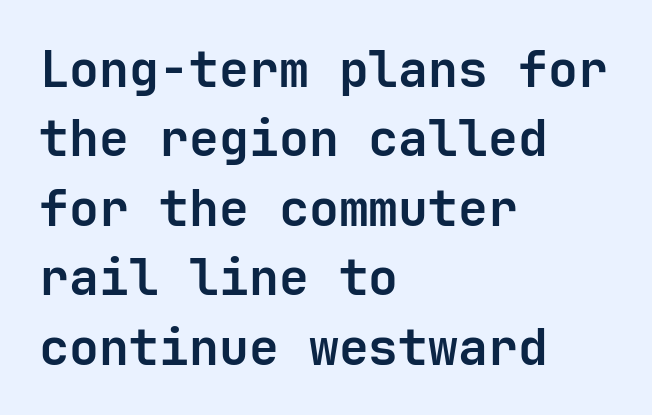
Q: Is the text bold? A: Yes.
Q: Is the text italic (slanted)? A: No, it is upright.
Q: Is the typeface a serif or a sans-serif typeface? A: Sans-serif.
Q: Is the text underlined? A: No.
Q: How is the paragraph aligned? A: Left-aligned.
Q: Is the spacing between letters normal or unusually wide? A: Normal.
Q: Is the spacing between lines tight, normal or loose? A: Normal.
Q: Width (condensed, normal, or wide)? A: Normal.
Q: Stroke contrast? A: Low.
Q: x-height? A: Medium.
